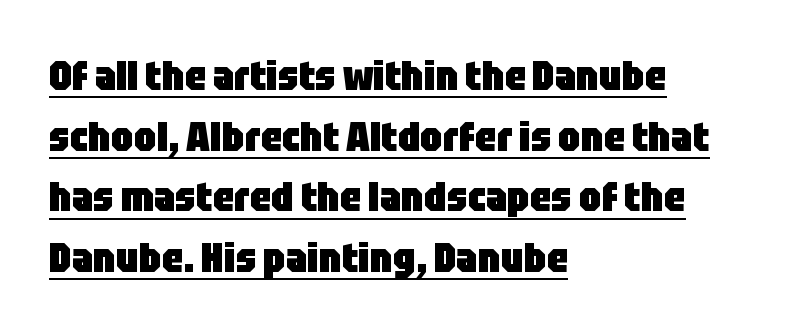
Q: Is the text bold? A: Yes.
Q: Is the text italic (slanted)? A: No, it is upright.
Q: Is the typeface a serif or a sans-serif typeface? A: Sans-serif.
Q: Is the text underlined? A: Yes.
Q: How is the paragraph aligned? A: Left-aligned.
Q: Is the spacing between letters normal or unusually wide? A: Normal.
Q: Is the spacing between lines tight, normal or loose? A: Normal.
Q: Width (condensed, normal, or wide)? A: Condensed.
Q: Stroke contrast? A: Low.
Q: x-height? A: Large.
Q: Monospaced? A: No.
